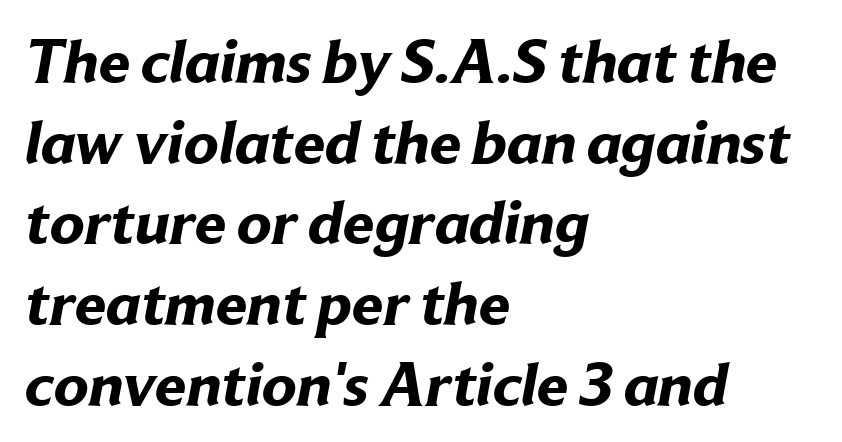
{"serif": "no", "bold": "yes", "weight": "bold", "width": "normal", "stroke_contrast": "low", "x_height": "medium", "monospaced": "no", "underline": "no", "align": "left", "line_spacing": "normal", "line_spacing_ratio": 1.28, "letter_spacing": "normal", "letter_spacing_em": 0.0, "glyph_px": 63}
